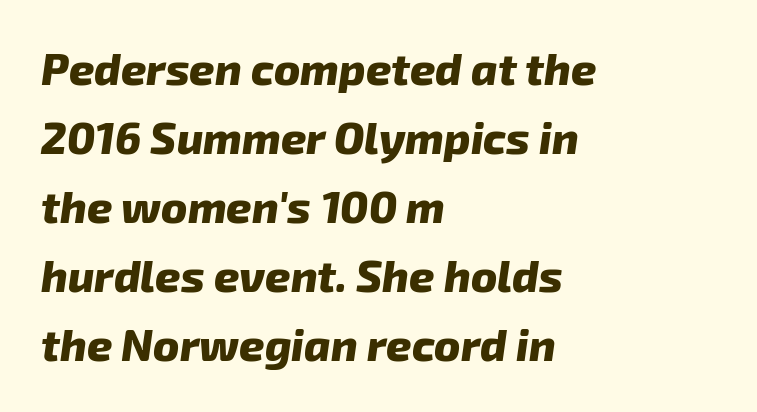
Q: Is the text bold? A: Yes.
Q: Is the text italic (slanted)? A: Yes, it leans right by about 8 degrees.
Q: Is the text underlined? A: No.
Q: How is the paragraph aligned? A: Left-aligned.
Q: Is the spacing between letters normal or unusually wide? A: Normal.
Q: Is the spacing between lines tight, normal or loose? A: Normal.
Q: Width (condensed, normal, or wide)? A: Normal.
Q: Stroke contrast? A: Low.
Q: x-height? A: Medium.
Q: Monospaced? A: No.
